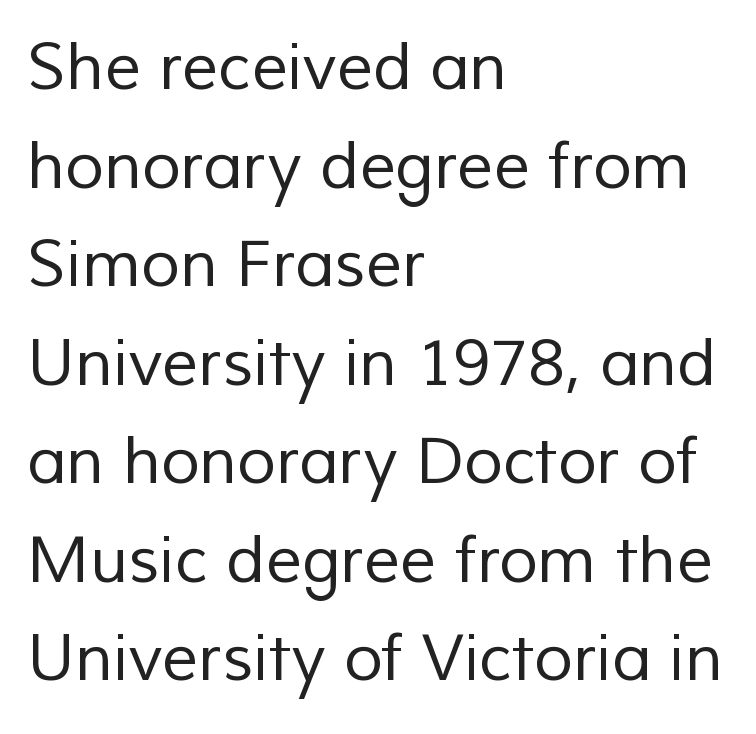
The string is rendered with underlining switched off. Characters follow at the spacing the type designer built in. Character widths vary here, with narrow letters taking less room than wide ones. Rows of type keep a routine distance in the vertical direction. These lines are composed in type without serifs. Notice how the passage keeps a crisp vertical edge on the left only.
